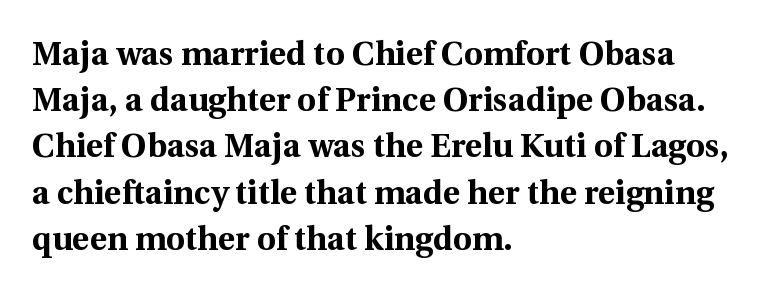
The image shows 33 px bold serif type, upright; set left-aligned, normal line spacing (1.4x), normal letter spacing, not underlined; a medium x-height.
